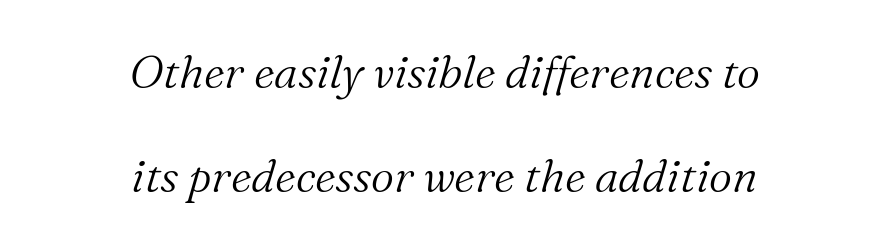
{"serif": "yes", "italic": "yes", "lean": "right", "slant_degrees": 16, "bold": "no", "weight": "light", "width": "normal", "stroke_contrast": "medium", "x_height": "medium", "monospaced": "no", "underline": "no", "align": "center", "line_spacing": "loose", "line_spacing_ratio": 2.31, "letter_spacing": "normal", "letter_spacing_em": 0.0, "glyph_px": 45}
